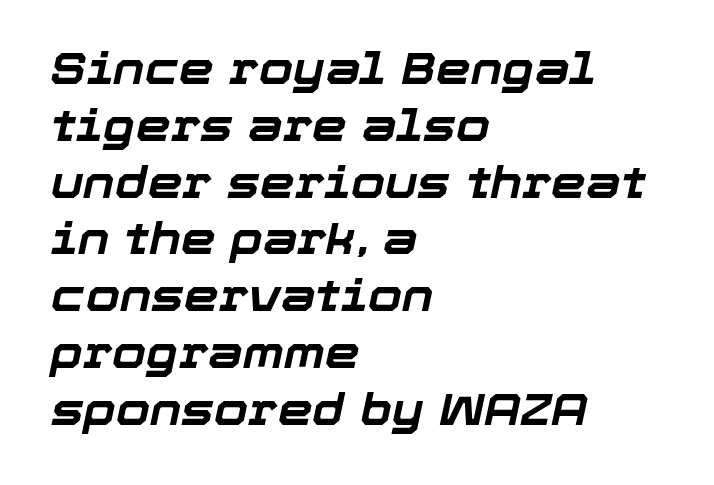
Here the glyphs are tracked normally, forming tight word shapes. Letters rest on an invisible, unmarked baseline. Quick note: interline space is typical. The rendering uses natural spacing where letterforms have individual widths. Summary of weight: heavy, a full bold. Every row of glyphs begins at an identical x-position on the left.
